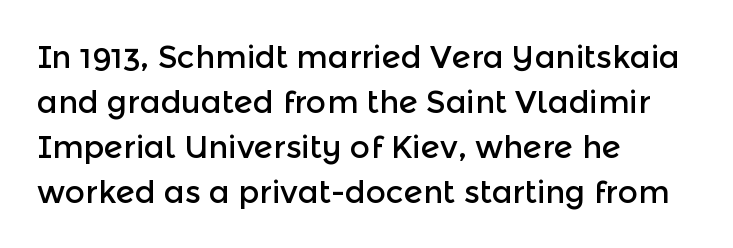
Q: Is the text italic (slanted)? A: No, it is upright.
Q: Is the typeface a serif or a sans-serif typeface? A: Sans-serif.
Q: Is the text underlined? A: No.
Q: How is the paragraph aligned? A: Left-aligned.
Q: Is the spacing between letters normal or unusually wide? A: Normal.
Q: Is the spacing between lines tight, normal or loose? A: Normal.
Q: Width (condensed, normal, or wide)? A: Normal.
Q: x-height? A: Medium.
Q: Monospaced? A: No.
